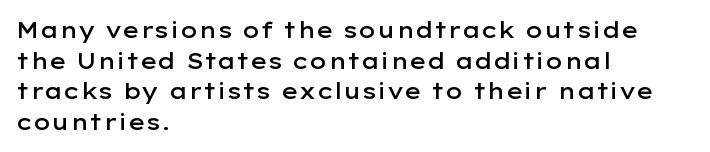
Q: Is the text bold? A: Semi-bold.
Q: Is the text italic (slanted)? A: No, it is upright.
Q: Is the text underlined? A: No.
Q: How is the paragraph aligned? A: Left-aligned.
Q: Is the spacing between letters normal or unusually wide? A: Normal.
Q: Is the spacing between lines tight, normal or loose? A: Normal.
